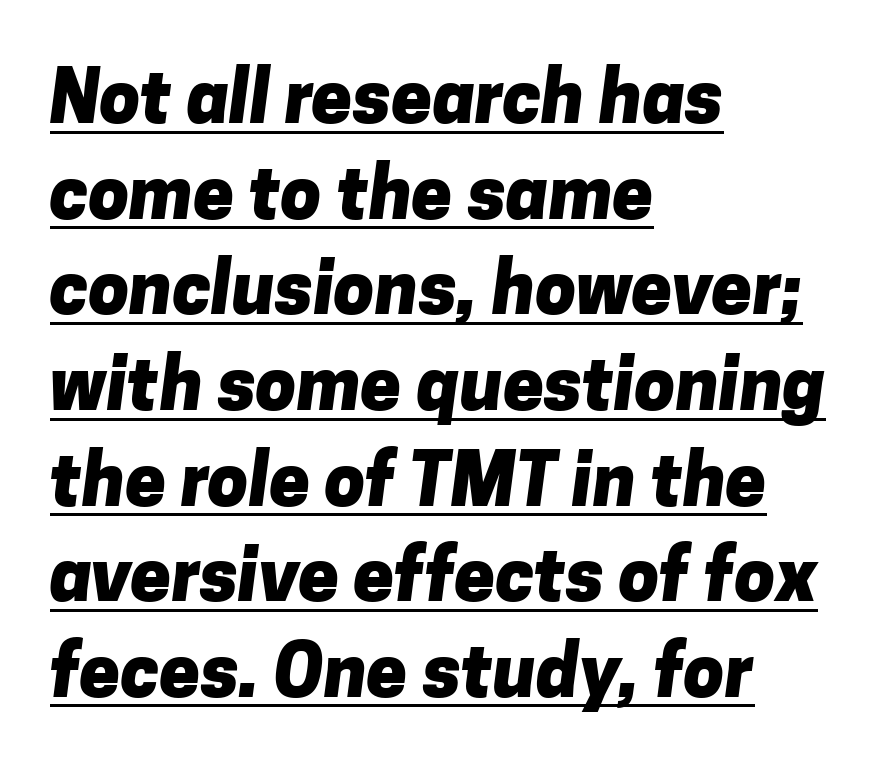
Layout note: lines flush left. Caption: standard tracking, unaltered. These words are printed bold, with thick strokes throughout. The passage shown is underscored from start to finish. The rows are spaced the way most documents space them.
